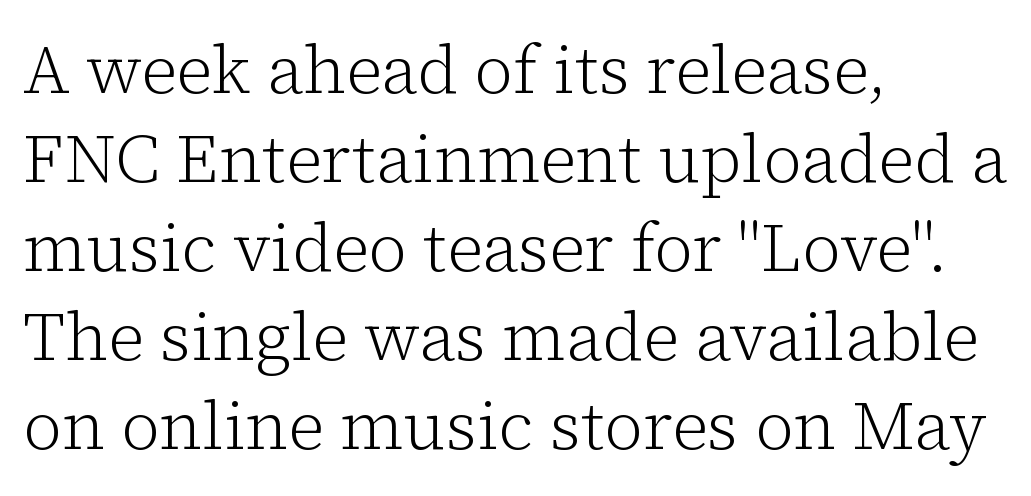
Q: Is the text bold? A: No.
Q: Is the text italic (slanted)? A: No, it is upright.
Q: Is the typeface a serif or a sans-serif typeface? A: Serif.
Q: Is the text underlined? A: No.
Q: How is the paragraph aligned? A: Left-aligned.
Q: Is the spacing between letters normal or unusually wide? A: Normal.
Q: Is the spacing between lines tight, normal or loose? A: Normal.
Q: Width (condensed, normal, or wide)? A: Normal.
Q: Stroke contrast? A: Low.
Q: x-height? A: Medium.
Q: Monospaced? A: No.
